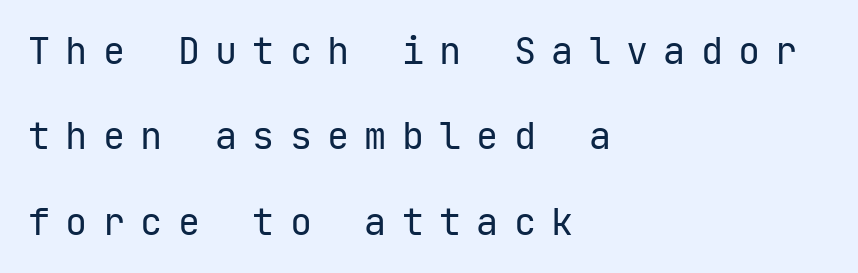
{"serif": "no", "italic": "no", "bold": "no", "weight": "regular", "width": "normal", "stroke_contrast": "low", "x_height": "medium", "monospaced": "yes", "underline": "no", "align": "left", "line_spacing": "loose", "line_spacing_ratio": 2.31, "letter_spacing": "wide", "letter_spacing_em": 0.41, "glyph_px": 37}
